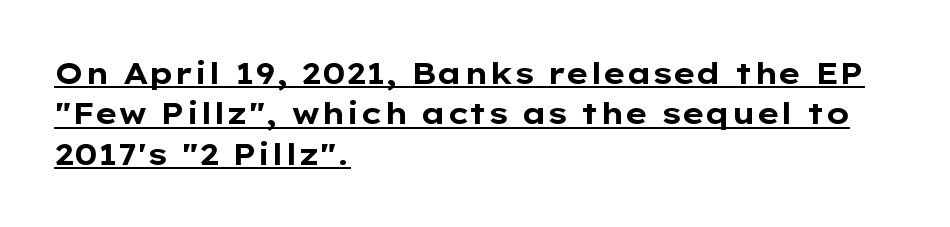
Whoever set this chose a conventional vertical rhythm. No extra tracking has been applied to these lines. Underlined type. Looks like regular typesetting: each glyph gets only the width it needs. Letterform terminals end flat and unadorned throughout the passage. Emphasis by weight is at full strength: bold.
